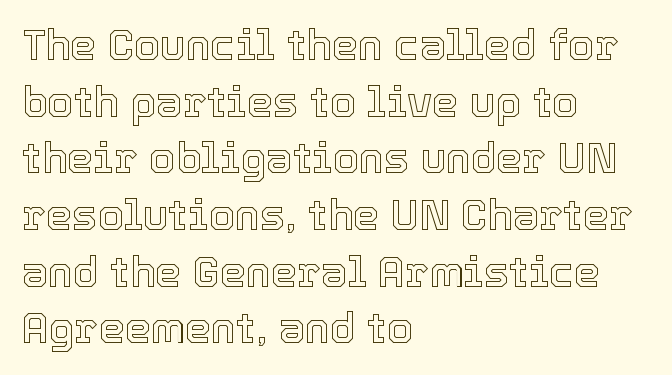
{"italic": "no", "width": "normal", "x_height": "medium", "monospaced": "no", "underline": "no", "align": "left", "line_spacing": "normal", "line_spacing_ratio": 1.35, "letter_spacing": "normal", "letter_spacing_em": 0.0, "glyph_px": 42}
